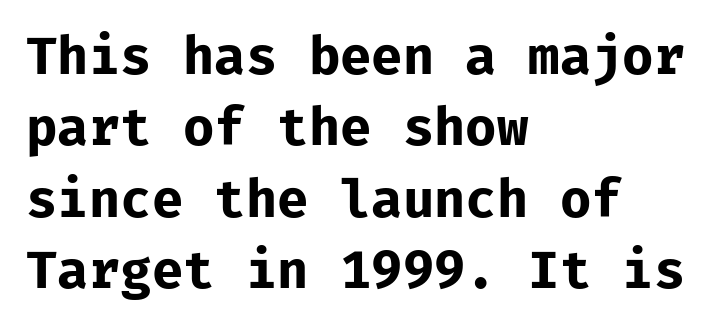
The image shows 51 px bold sans-serif type, upright; set left-aligned, normal line spacing (1.4x), normal letter spacing, not underlined; low stroke contrast and a medium x-height.
